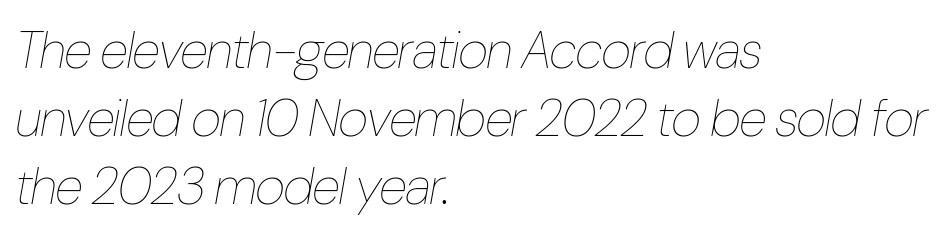
The image shows 52 px thin, condensed type, italic (leaning right); set left-aligned, normal line spacing (1.31x), normal letter spacing, not underlined; low stroke contrast and a medium x-height.
